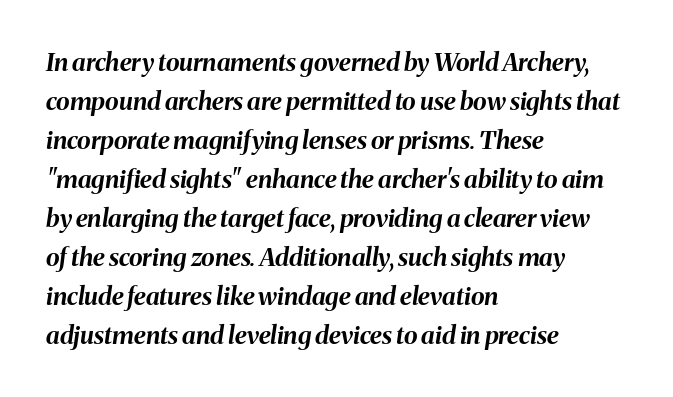
The image shows 25 px bold type, italic (leaning right); set left-aligned, normal line spacing (1.56x), normal letter spacing, not underlined.
